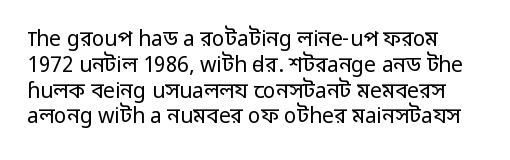
The image shows 21 px text type, upright; set line spacing 1.23x, normal letter spacing, not underlined.
